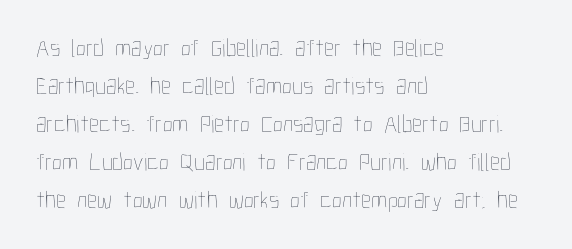
Q: Is the text bold? A: No.
Q: Is the text italic (slanted)? A: No, it is upright.
Q: Is the text underlined? A: No.
Q: How is the paragraph aligned? A: Left-aligned.
Q: Is the spacing between letters normal or unusually wide? A: Normal.
Q: Is the spacing between lines tight, normal or loose? A: Normal.
